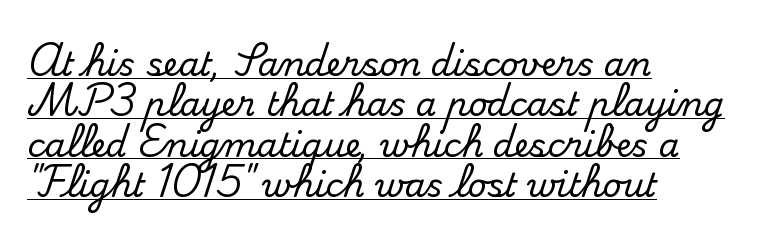
This rendering uses left alignment, leaving the right contour irregular. Like a heading marked for emphasis, these lines bear an underscore. The rendering uses natural spacing where letterforms have individual widths. Standard letterfit; no display-style spreading of the glyphs.
